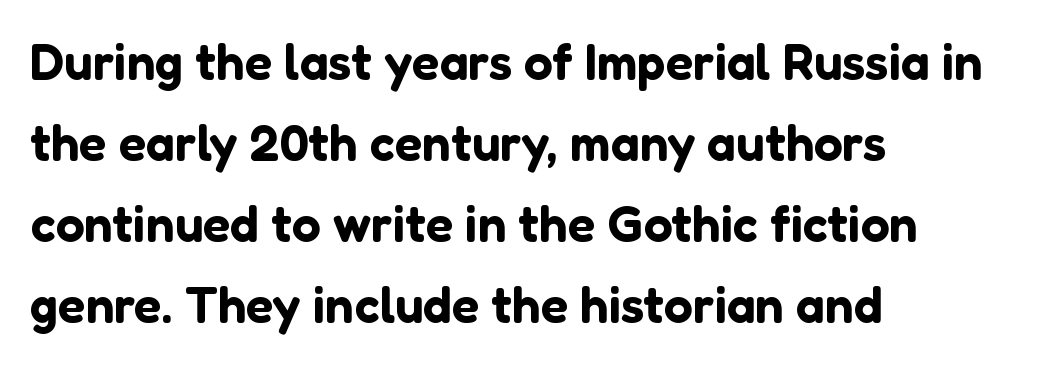
Q: Is the text italic (slanted)? A: No, it is upright.
Q: Is the typeface a serif or a sans-serif typeface? A: Sans-serif.
Q: Is the text underlined? A: No.
Q: How is the paragraph aligned? A: Left-aligned.
Q: Is the spacing between letters normal or unusually wide? A: Normal.
Q: Is the spacing between lines tight, normal or loose? A: Normal.
Q: Width (condensed, normal, or wide)? A: Normal.
Q: Stroke contrast? A: Low.
Q: x-height? A: Medium.
Q: Monospaced? A: No.
